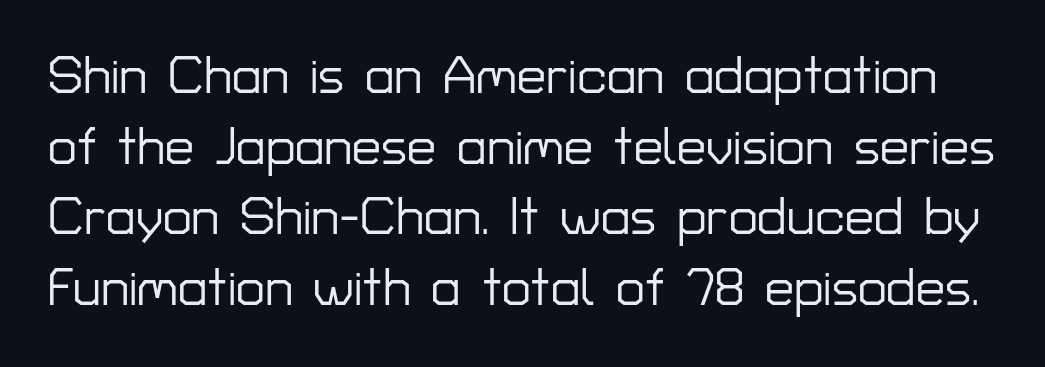
This is sans-serif lettering, the kind often seen on screens and signage. Designer's note — italics off, roman on. Short note: letters normally spaced. You could not count columns in this text — the font is proportionally spaced. Check under the words: just untouched page.
